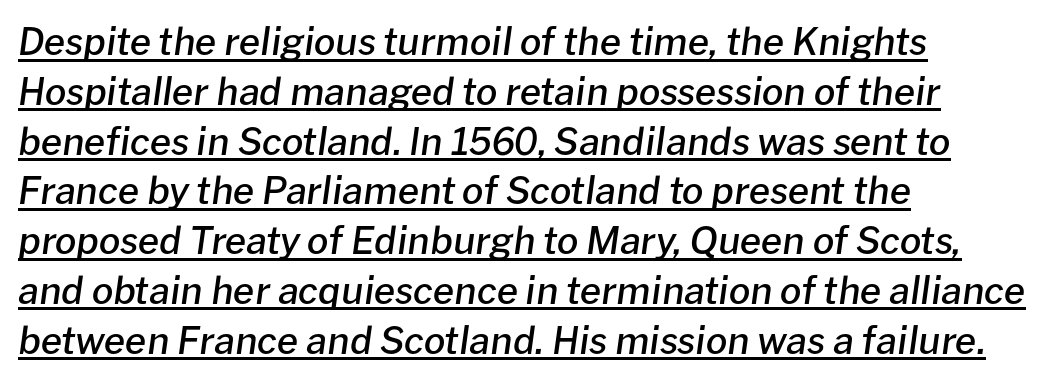
The rendering applies a slant to the glyphs. Set as a demibold, roughly 600 on the weight scale. Each line starts at the same left margin while the right side varies. Interline gaps are of average width in this sample.
